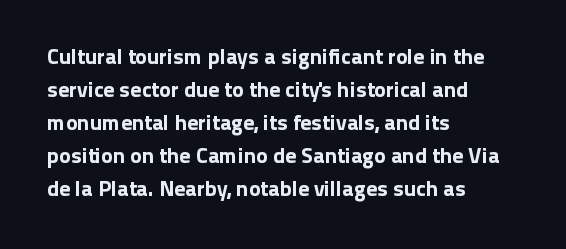
Q: Is the text italic (slanted)? A: No, it is upright.
Q: Is the text underlined? A: No.
Q: How is the paragraph aligned? A: Left-aligned.
Q: Is the spacing between letters normal or unusually wide? A: Normal.
Q: Is the spacing between lines tight, normal or loose? A: Normal.
